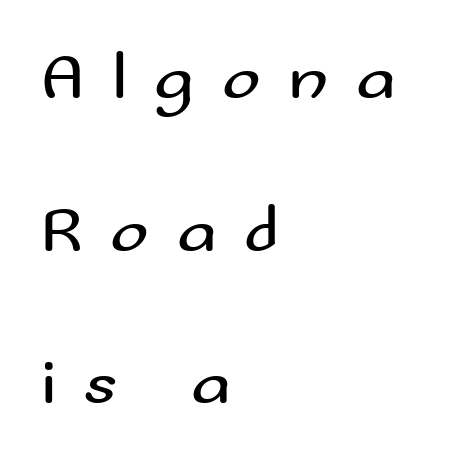
The rendering inserts visible extra space after every character. The weight would be labelled regular, book, light, or lighter still. Ascenders rise straight up at ninety degrees. These lines are rendered in a variable-pitch font.
